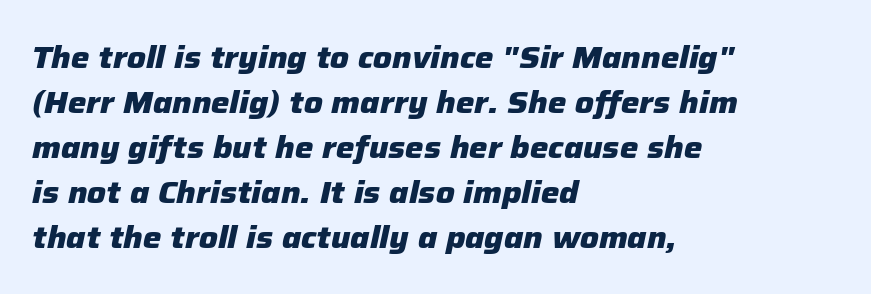
{"italic": "yes", "lean": "right", "slant_degrees": 12, "bold": "yes", "weight": "heavy", "width": "normal", "stroke_contrast": "low", "x_height": "medium", "monospaced": "no", "underline": "no", "align": "left", "line_spacing": "normal", "line_spacing_ratio": 1.45, "letter_spacing": "normal", "letter_spacing_em": 0.0, "glyph_px": 31}
